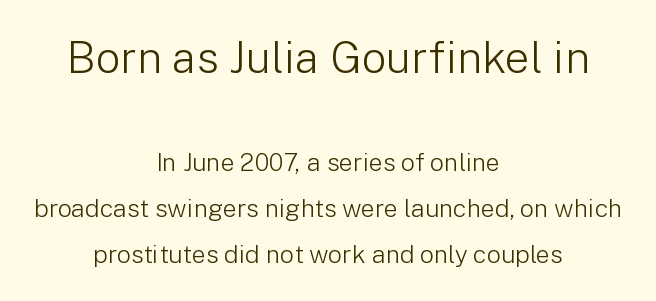
{"serif": "no", "italic": "no", "bold": "no", "weight": "light", "width": "normal", "stroke_contrast": "low", "x_height": "medium", "monospaced": "no", "underline": "no", "align": "center", "line_spacing_ratio": 1.84, "letter_spacing": "normal", "letter_spacing_em": 0.0, "larger_block": "first", "size_ratio": 1.76, "glyph_px": 44}
